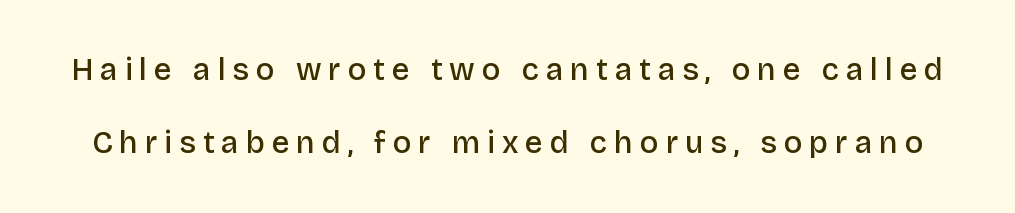
{"serif": "no", "italic": "no", "bold": "semi", "weight": "semibold", "width": "normal", "stroke_contrast": "low", "x_height": "large", "monospaced": "no", "underline": "no", "line_spacing": "loose", "line_spacing_ratio": 2.35, "letter_spacing": "wide", "letter_spacing_em": 0.22, "glyph_px": 31}
